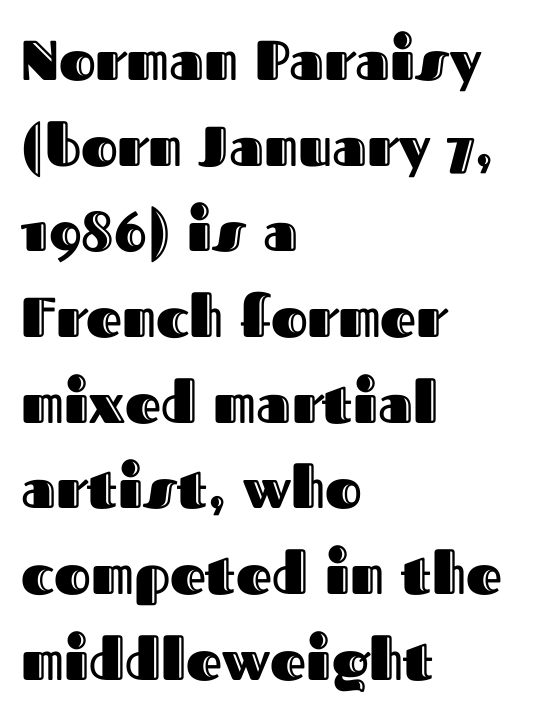
{"italic": "no", "width": "normal", "x_height": "medium", "monospaced": "no", "underline": "no", "align": "left", "line_spacing": "normal", "line_spacing_ratio": 1.53, "letter_spacing": "normal", "letter_spacing_em": 0.0, "glyph_px": 56}
